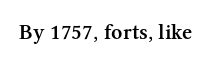
There is no visible air inserted between adjacent glyphs. The characters look somewhat weighty, a semibold short of true bold. Check the space under the baseline: it is left empty. Ascenders rise straight up at ninety degrees.
